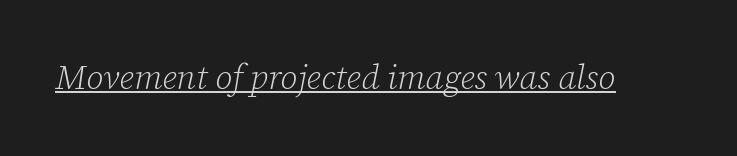
Q: Is the text bold? A: No.
Q: Is the text italic (slanted)? A: Yes, it leans right by about 12 degrees.
Q: Is the typeface a serif or a sans-serif typeface? A: Serif.
Q: Is the text underlined? A: Yes.
Q: Is the spacing between letters normal or unusually wide? A: Normal.
Q: Width (condensed, normal, or wide)? A: Normal.
Q: Stroke contrast? A: Low.
Q: x-height? A: Medium.
Q: Monospaced? A: No.
